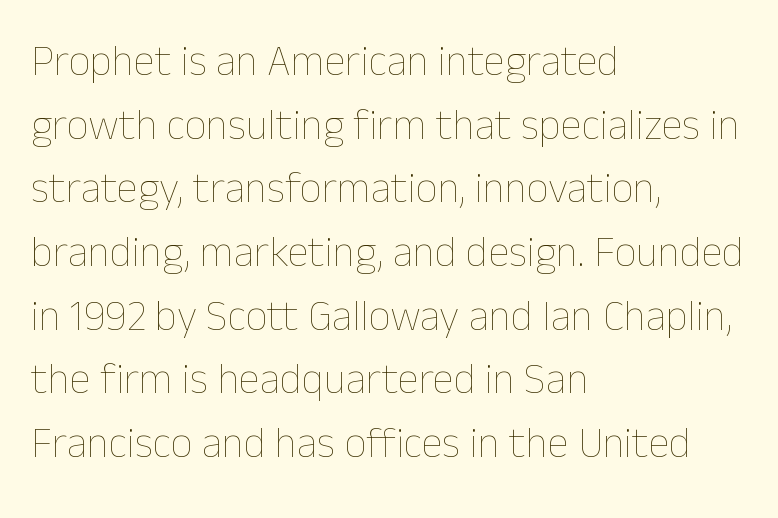
{"italic": "no", "bold": "no", "weight": "thin", "width": "normal", "stroke_contrast": "low", "x_height": "medium", "monospaced": "no", "underline": "no", "align": "left", "line_spacing": "normal", "line_spacing_ratio": 1.48, "letter_spacing": "normal", "letter_spacing_em": 0.0, "glyph_px": 43}
